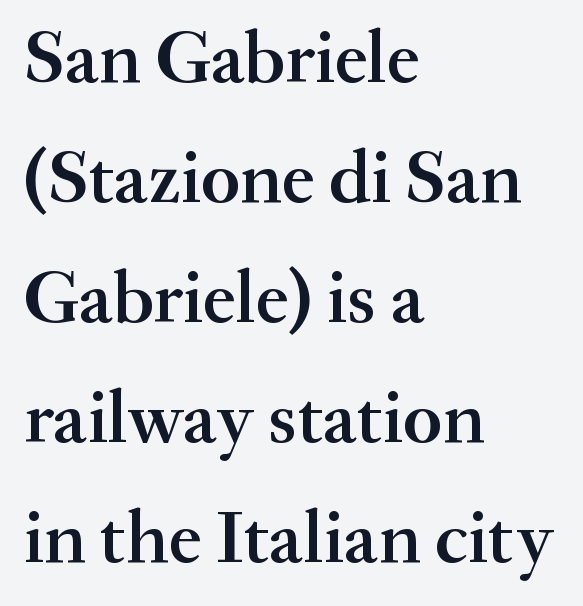
The passage shown is typed in a proportional face where columns would drift. A typesetter would call this zero additional tracking. Compared with a centered layout, this one pins lines to the left instead. Type style note: has serifs.
